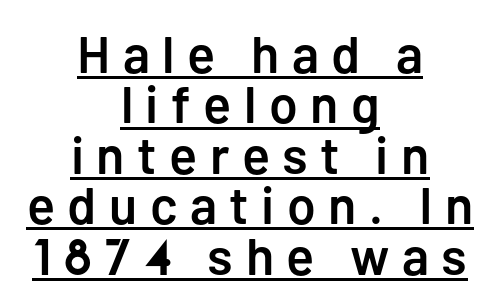
{"serif": "no", "italic": "no", "bold": "semi", "weight": "semibold", "width": "normal", "stroke_contrast": "low", "x_height": "medium", "monospaced": "no", "underline": "yes", "align": "center", "line_spacing": "tight", "line_spacing_ratio": 0.97, "letter_spacing": "wide", "letter_spacing_em": 0.24, "glyph_px": 52}
